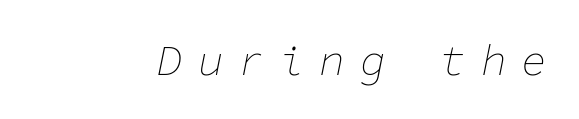
Is the type heavy? It reads as light-to-regular instead. Fixed-width glyphs throughout — classic coding-font behaviour. Underlining? Definitely not there. Substantial extra tracking has been applied to these lines. The typography opts for an oblique posture over an upright one.
